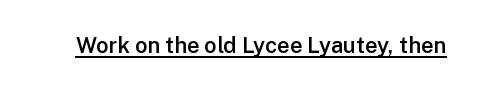
Q: Is the text bold? A: Semi-bold.
Q: Is the text italic (slanted)? A: No, it is upright.
Q: Is the text underlined? A: Yes.
Q: Is the spacing between letters normal or unusually wide? A: Normal.
